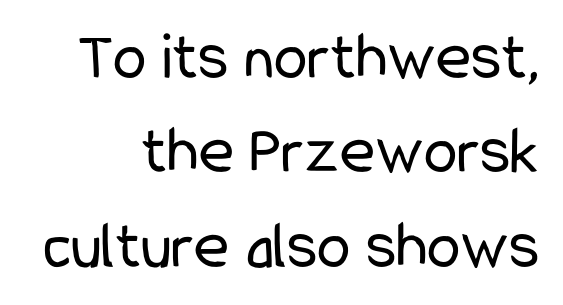
The image shows 67 px regular-weight, condensed sans-serif type, upright; set normal line spacing (1.41x), normal letter spacing, not underlined; low stroke contrast and a medium x-height.
